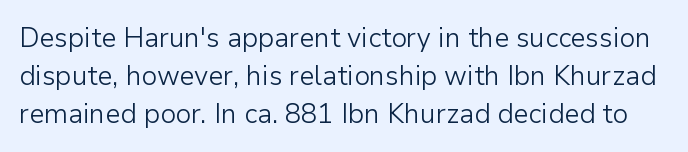
{"italic": "no", "bold": "no", "underline": "no", "line_spacing": "normal", "line_spacing_ratio": 1.4, "letter_spacing": "normal", "letter_spacing_em": 0.0, "glyph_px": 27}
